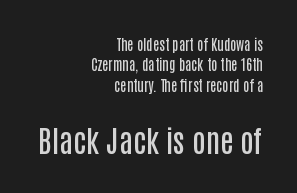
The image shows 30 px semibold, condensed sans-serif type, upright; set right-aligned, normal line spacing (1.45x), normal letter spacing, not underlined; the second (bottom) block is 2.14x larger; low stroke contrast and a large x-height.
